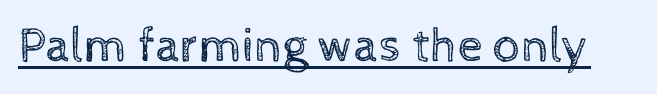
{"italic": "no", "bold": "no", "weight": "regular", "width": "normal", "x_height": "medium", "monospaced": "no", "underline": "yes", "letter_spacing": "normal", "letter_spacing_em": 0.0, "glyph_px": 49}
